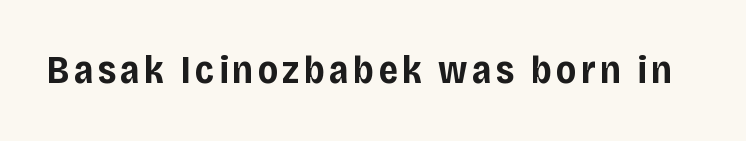
Q: Is the text bold? A: Yes.
Q: Is the text italic (slanted)? A: No, it is upright.
Q: Is the typeface a serif or a sans-serif typeface? A: Sans-serif.
Q: Is the text underlined? A: No.
Q: Width (condensed, normal, or wide)? A: Normal.
Q: Stroke contrast? A: Low.
Q: x-height? A: Large.
Q: Monospaced? A: No.
